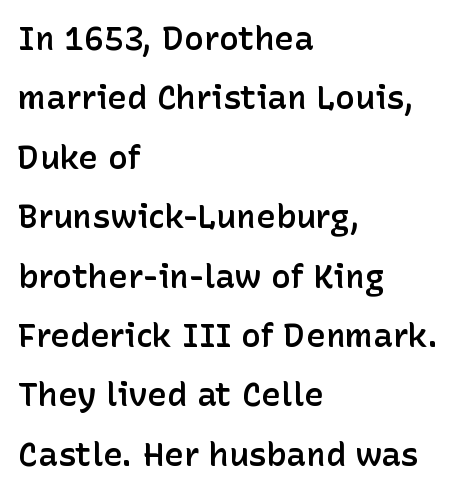
{"serif": "no", "italic": "no", "bold": "semi", "weight": "semibold", "width": "normal", "stroke_contrast": "low", "x_height": "medium", "monospaced": "no", "underline": "no", "align": "left", "line_spacing_ratio": 1.8, "letter_spacing": "normal", "letter_spacing_em": 0.0, "glyph_px": 33}
